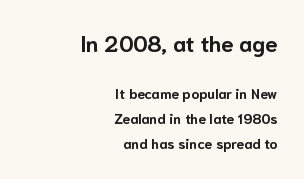
Q: Is the text bold? A: Yes.
Q: Is the text italic (slanted)? A: No, it is upright.
Q: Is the text underlined? A: No.
Q: How is the paragraph aligned? A: Right-aligned.
Q: Is the spacing between letters normal or unusually wide? A: Normal.
Q: Which block of text is set in a larger size, the first (top) or the second (bottom)? A: The first (top) one.
